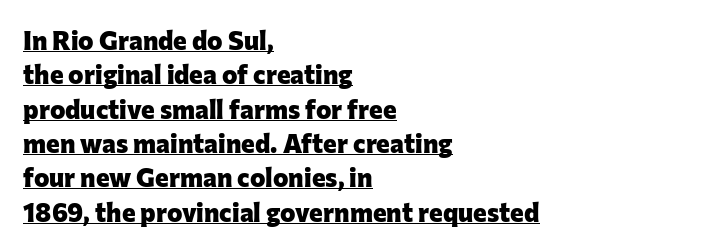
{"italic": "no", "bold": "yes", "underline": "yes", "align": "left", "line_spacing": "normal", "line_spacing_ratio": 1.32, "letter_spacing": "normal", "letter_spacing_em": 0.0, "glyph_px": 26}
